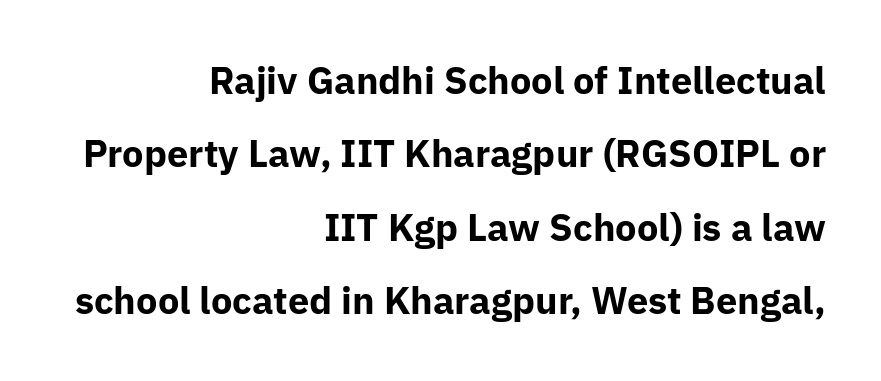
The image shows 38 px bold sans-serif type, upright; set right-aligned, loose line spacing (1.93x), normal letter spacing, not underlined; low stroke contrast and a medium x-height.
